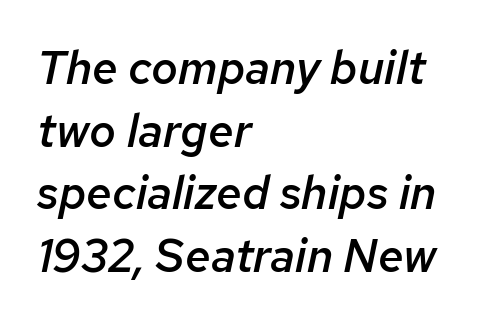
{"italic": "yes", "lean": "right", "slant_degrees": 12, "bold": "semi", "weight": "semibold", "width": "normal", "stroke_contrast": "low", "x_height": "medium", "monospaced": "no", "underline": "no", "align": "left", "line_spacing": "normal", "line_spacing_ratio": 1.36, "letter_spacing": "normal", "letter_spacing_em": 0.0, "glyph_px": 46}
